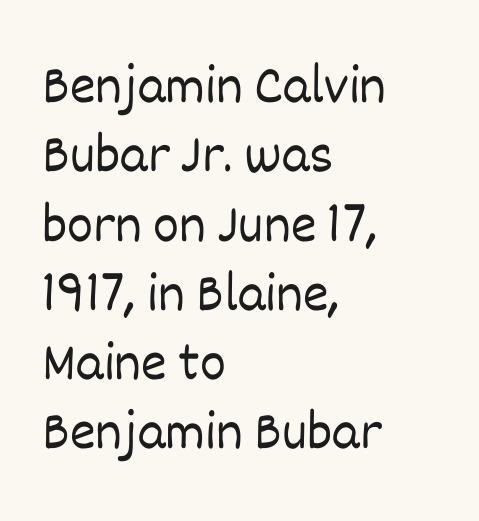
The image shows 55 px light type, upright; set left-aligned, normal line spacing (1.26x), normal letter spacing, not underlined; low stroke contrast and a large x-height.
